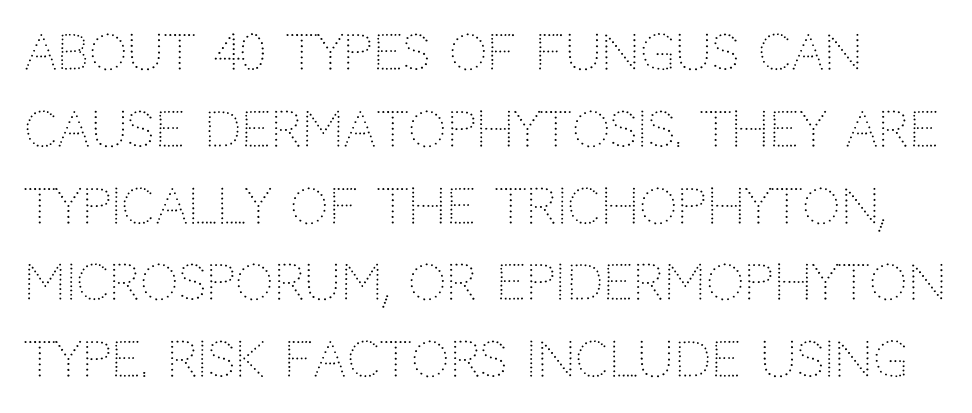
{"serif": "no", "italic": "no", "bold": "no", "weight": "light", "width": "normal", "stroke_contrast": "low", "x_height": "large", "monospaced": "no", "underline": "no", "line_spacing": "normal", "line_spacing_ratio": 1.6, "letter_spacing": "normal", "letter_spacing_em": 0.0, "glyph_px": 48}
